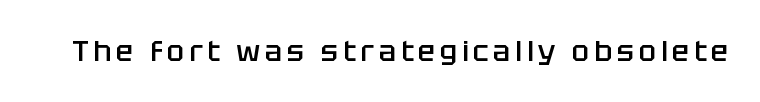
{"serif": "no", "italic": "no", "bold": "semi", "weight": "semibold", "width": "normal", "stroke_contrast": "low", "x_height": "large", "monospaced": "no", "underline": "no", "glyph_px": 29}
